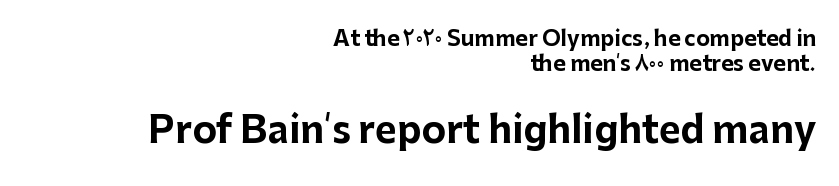
{"serif": "no", "italic": "no", "bold": "yes", "weight": "bold", "width": "normal", "stroke_contrast": "low", "x_height": "medium", "monospaced": "no", "underline": "no", "align": "right", "line_spacing_ratio": 1.19, "letter_spacing": "normal", "letter_spacing_em": 0.0, "larger_block": "second", "size_ratio": 1.76, "glyph_px": 37}
